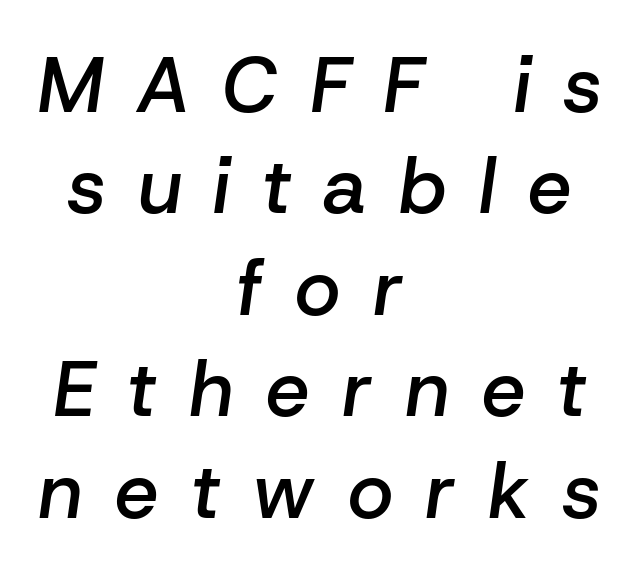
The image shows 78 px semibold type, italic (leaning right); set centered, normal line spacing (1.3x), unusually wide letter spacing (+0.42 em), not underlined; low stroke contrast and a medium x-height.
